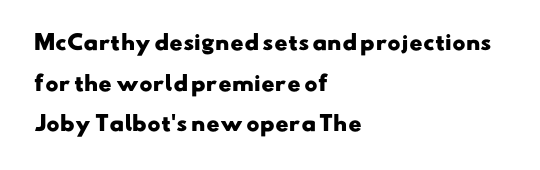
Weight check: bold — yes, fully. Is the block centered? No — it sits flush against the left margin. Standard letterfit; no display-style spreading of the glyphs. You could fit nearly another row in the gap between these rows. Any mark beneath the type? The region is blank.
